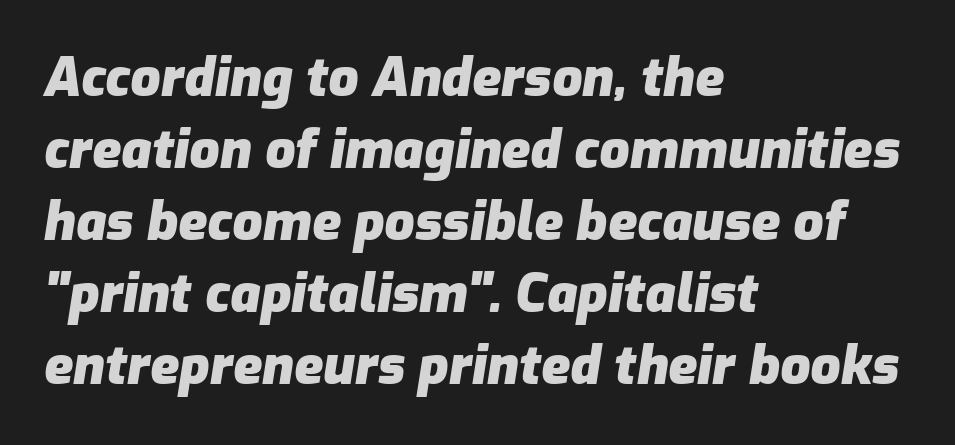
The image shows 53 px heavy type, italic (leaning right); set left-aligned, normal line spacing (1.36x), normal letter spacing, not underlined; low stroke contrast and a medium x-height.
